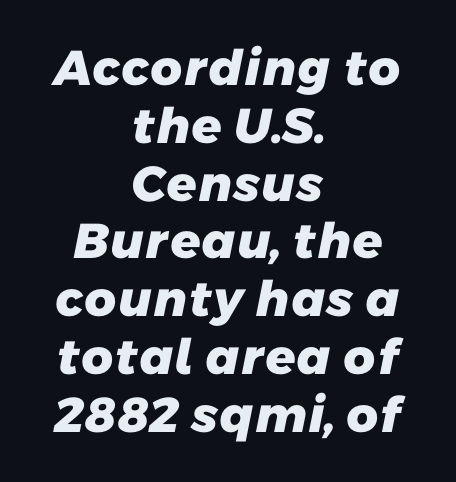
{"serif": "no", "bold": "yes", "weight": "heavy", "width": "normal", "stroke_contrast": "low", "x_height": "medium", "monospaced": "no", "underline": "no", "align": "center", "line_spacing_ratio": 1.18, "letter_spacing": "normal", "letter_spacing_em": 0.0, "glyph_px": 49}
